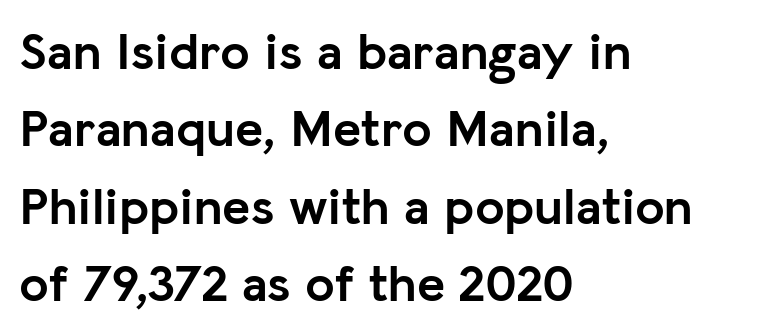
Q: Is the text bold? A: Yes.
Q: Is the text italic (slanted)? A: No, it is upright.
Q: Is the typeface a serif or a sans-serif typeface? A: Sans-serif.
Q: Is the text underlined? A: No.
Q: How is the paragraph aligned? A: Left-aligned.
Q: Is the spacing between letters normal or unusually wide? A: Normal.
Q: Is the spacing between lines tight, normal or loose? A: Normal.
Q: Width (condensed, normal, or wide)? A: Normal.
Q: Stroke contrast? A: Low.
Q: x-height? A: Medium.
Q: Monospaced? A: No.
